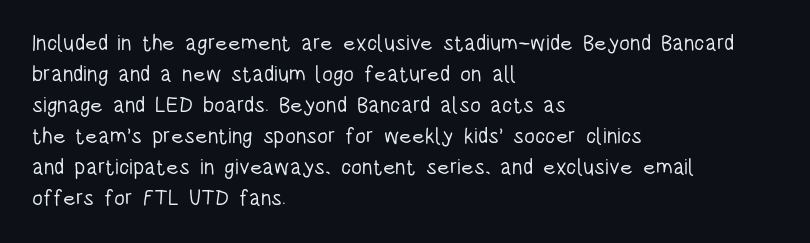
The words here are not underlined. Default kerning and tracking; the words read as compact shapes. The paragraph shown leans on its left margin. Posture: straight, roman, zero tilt. Vertical stems look standard width or narrower in stroke. Vertical spacing — default.
